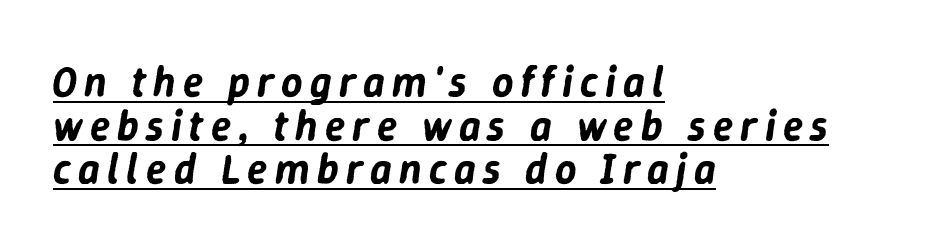
{"italic": "yes", "lean": "right", "slant_degrees": 9, "width": "normal", "stroke_contrast": "low", "x_height": "medium", "monospaced": "no", "underline": "yes", "align": "left", "line_spacing": "tight", "line_spacing_ratio": 1.04, "glyph_px": 42}
